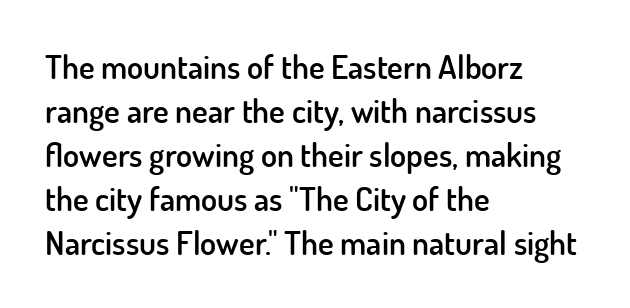
Q: Is the text bold? A: Semi-bold.
Q: Is the text italic (slanted)? A: No, it is upright.
Q: Is the typeface a serif or a sans-serif typeface? A: Sans-serif.
Q: Is the text underlined? A: No.
Q: How is the paragraph aligned? A: Left-aligned.
Q: Is the spacing between letters normal or unusually wide? A: Normal.
Q: Is the spacing between lines tight, normal or loose? A: Normal.
Q: Width (condensed, normal, or wide)? A: Normal.
Q: Stroke contrast? A: Low.
Q: x-height? A: Small.
Q: Monospaced? A: No.
